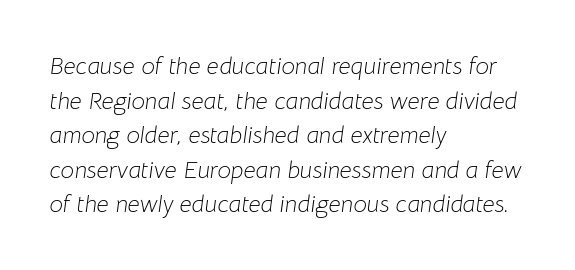
{"italic": "yes", "lean": "right", "slant_degrees": 8, "bold": "no", "underline": "no", "align": "left", "line_spacing": "normal", "line_spacing_ratio": 1.44, "letter_spacing": "normal", "letter_spacing_em": 0.0, "glyph_px": 24}
